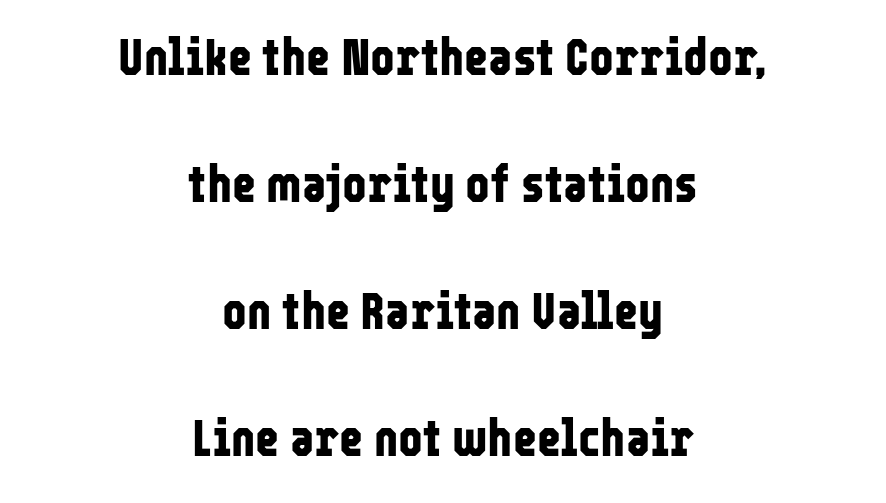
Q: Is the text bold? A: Yes.
Q: Is the text italic (slanted)? A: No, it is upright.
Q: Is the typeface a serif or a sans-serif typeface? A: Sans-serif.
Q: Is the text underlined? A: No.
Q: How is the paragraph aligned? A: Centered.
Q: Is the spacing between letters normal or unusually wide? A: Normal.
Q: Is the spacing between lines tight, normal or loose? A: Loose.
Q: Width (condensed, normal, or wide)? A: Condensed.
Q: Stroke contrast? A: Low.
Q: x-height? A: Medium.
Q: Monospaced? A: No.
